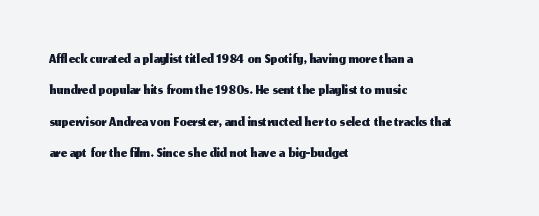
{"italic": "no", "underline": "no", "align": "left", "line_spacing": "normal", "line_spacing_ratio": 1.43, "letter_spacing": "normal", "letter_spacing_em": 0.0, "glyph_px": 22}
